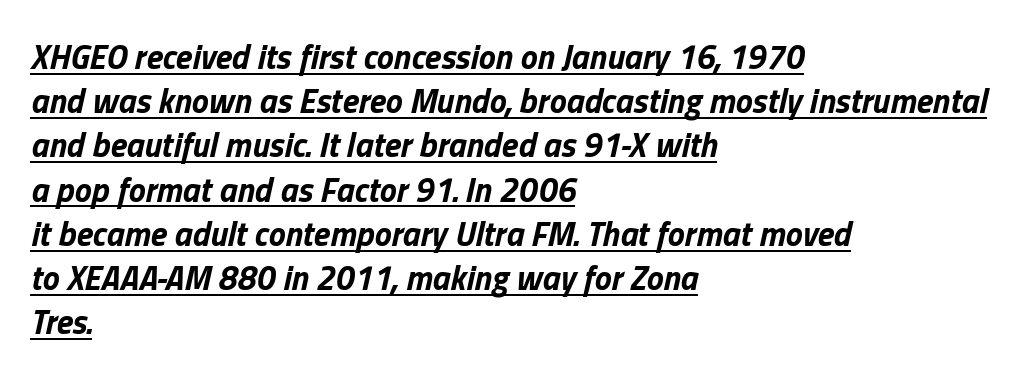
Compared with typical paragraphs, the rows here are spaced about the same. Each line starts at the same left margin while the right side varies. The axis of the letterforms is tilted away from vertical. Looks like regular typesetting: each glyph gets only the width it needs.
